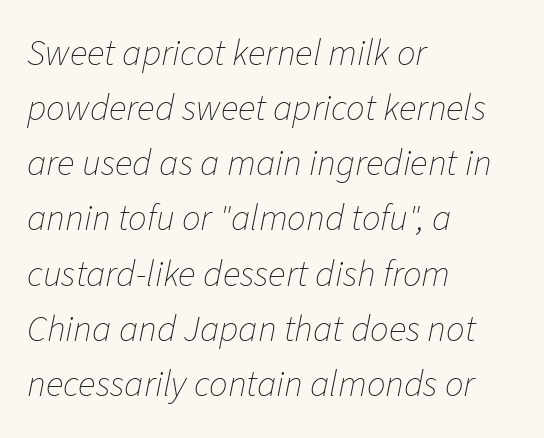
Q: Is the text bold? A: No.
Q: Is the text italic (slanted)? A: Yes, it leans right by about 11 degrees.
Q: Is the text underlined? A: No.
Q: How is the paragraph aligned? A: Left-aligned.
Q: Is the spacing between letters normal or unusually wide? A: Normal.
Q: Is the spacing between lines tight, normal or loose? A: Normal.
Q: Width (condensed, normal, or wide)? A: Normal.
Q: Stroke contrast? A: Low.
Q: x-height? A: Medium.
Q: Monospaced? A: No.
